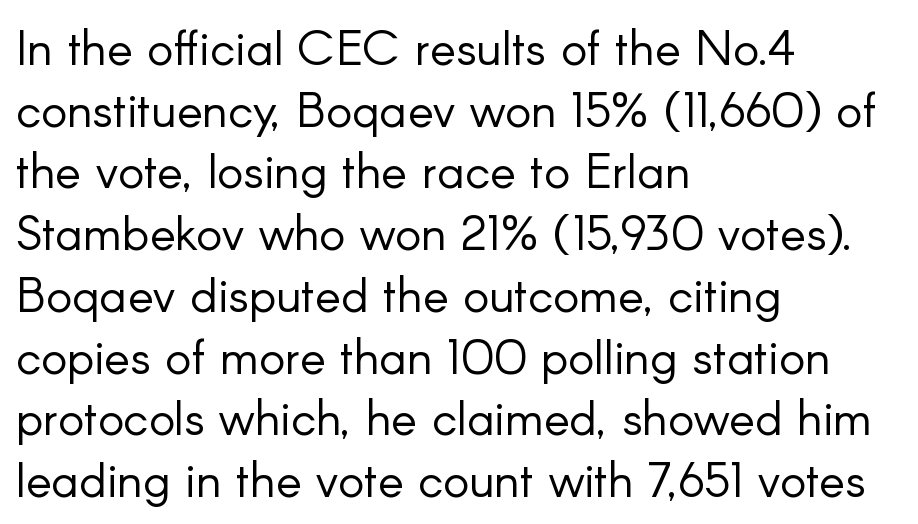
A typesetter would call this leading conventional body-copy spacing. This sample uses an upright cut, with every glyph sitting square on the baseline. Does the type have serifs? No, each stem ends abruptly. The ragged edge is on the right, which tells us the setting is flush left. Stem width sits at or under what a default text font uses.
